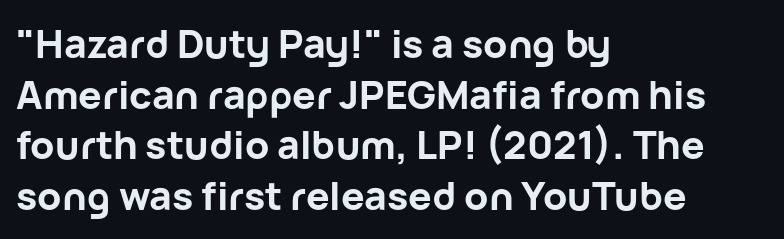
Bold? Absolutely — the strokes are thick and heavy. The designer left line spacing at the default. Looks like regular typesetting: each glyph gets only the width it needs. You could call the tracking neutral — neither tight nor loose.
